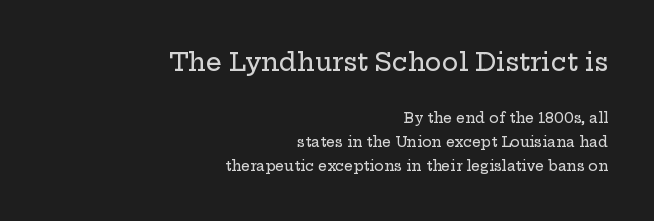
{"italic": "no", "underline": "no", "align": "right", "line_spacing_ratio": 1.71, "letter_spacing": "normal", "letter_spacing_em": 0.0, "larger_block": "first", "size_ratio": 1.79, "glyph_px": 25}
